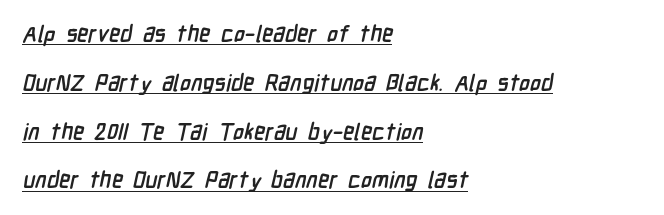
Layout note: lines flush left. Short note: letters normally spaced. Horizontal bands of white between lines are thick stripes. This rendering features underlined lettering. The letters are bold, with thick, heavy strokes.
